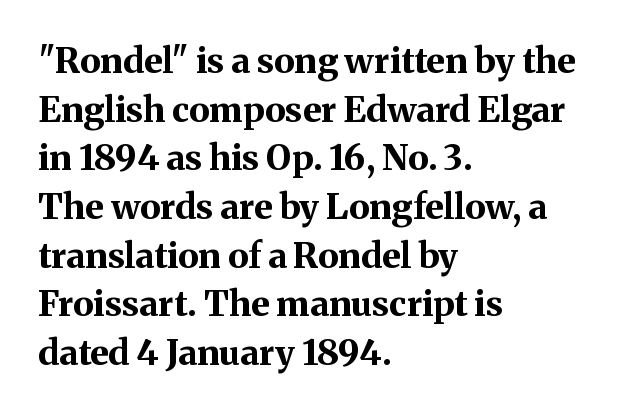
{"serif": "yes", "italic": "no", "bold": "yes", "weight": "bold", "width": "normal", "stroke_contrast": "medium", "x_height": "medium", "monospaced": "no", "underline": "no", "align": "left", "line_spacing": "normal", "line_spacing_ratio": 1.39, "letter_spacing": "normal", "letter_spacing_em": 0.0, "glyph_px": 35}
